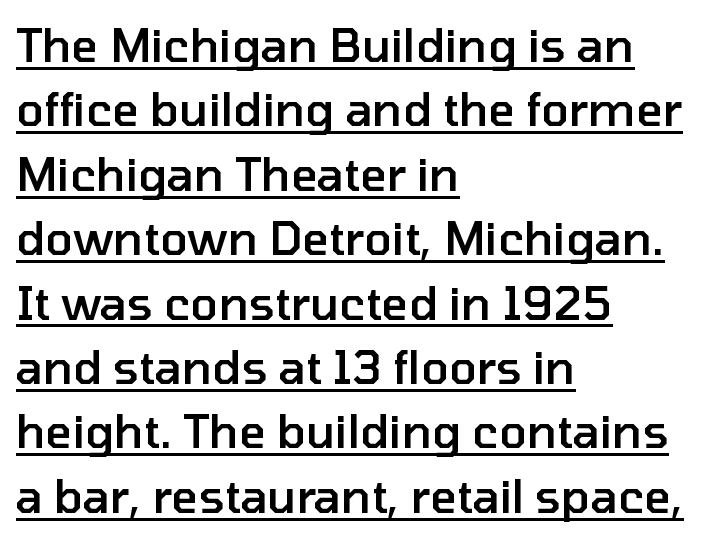
Reading down the column, the eye jumps a familiar distance to each next line. What stands out about the letter spacing? Nothing — it is the standard amount. Does a line run under the words? Yes, clearly. Each letter keeps its own natural width here, so spacing adapts to shape. Stems and bowls a touch heavier than normal — semibold.
